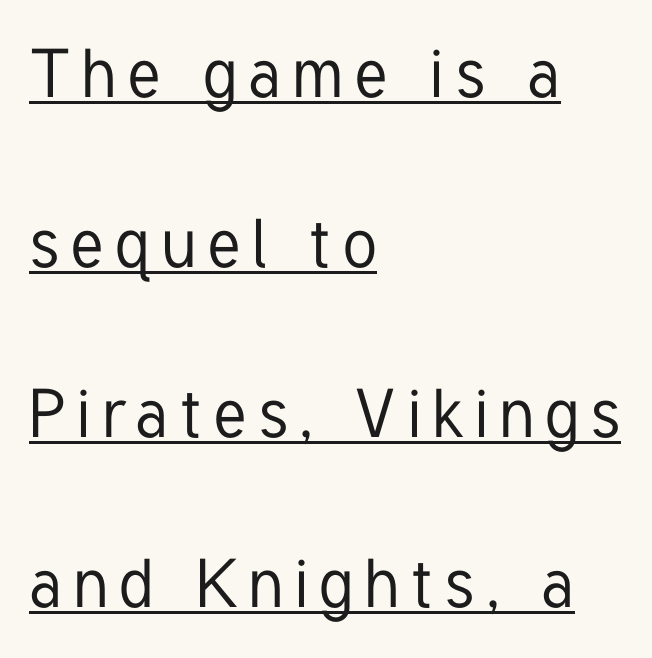
The image shows 68 px condensed sans-serif type, upright; set left-aligned, loose line spacing (2.5x), underlined; low stroke contrast and a medium x-height.
